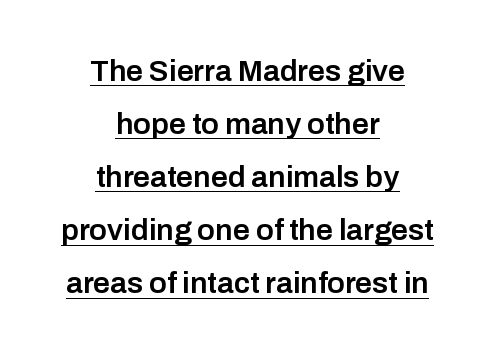
{"serif": "no", "italic": "no", "bold": "semi", "weight": "semibold", "width": "normal", "stroke_contrast": "low", "x_height": "medium", "monospaced": "no", "underline": "yes", "align": "center", "line_spacing_ratio": 1.77, "letter_spacing": "normal", "letter_spacing_em": 0.0, "glyph_px": 30}
